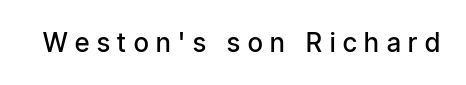
Q: Is the text bold? A: Semi-bold.
Q: Is the text italic (slanted)? A: No, it is upright.
Q: Is the text underlined? A: No.
Q: Is the spacing between letters normal or unusually wide? A: Unusually wide.
